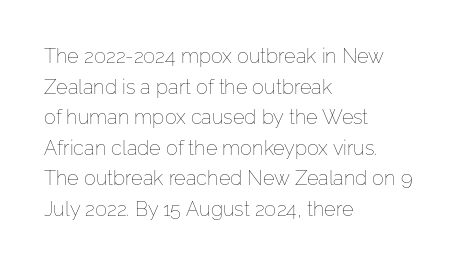
{"italic": "no", "bold": "no", "underline": "no", "align": "left", "line_spacing": "normal", "line_spacing_ratio": 1.53, "letter_spacing": "normal", "letter_spacing_em": 0.0, "glyph_px": 20}
